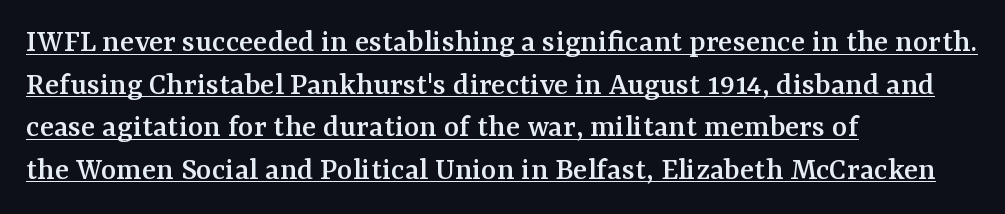
{"serif": "yes", "italic": "no", "width": "normal", "stroke_contrast": "medium", "x_height": "medium", "monospaced": "no", "underline": "yes", "align": "left", "line_spacing": "normal", "line_spacing_ratio": 1.29, "letter_spacing": "normal", "letter_spacing_em": 0.0, "glyph_px": 33}
